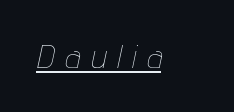
Q: Is the text bold? A: No.
Q: Is the text italic (slanted)? A: Yes, it leans right by about 12 degrees.
Q: Is the text underlined? A: Yes.
Q: Is the spacing between letters normal or unusually wide? A: Unusually wide.
Q: Width (condensed, normal, or wide)? A: Condensed.
Q: Stroke contrast? A: Low.
Q: x-height? A: Medium.
Q: Monospaced? A: No.
